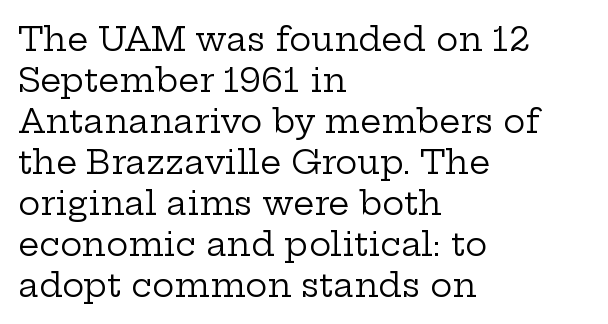
The image shows 33 px regular-weight, wide serif type, upright; set left-aligned, line spacing 1.24x, normal letter spacing, not underlined; low stroke contrast and a medium x-height.
